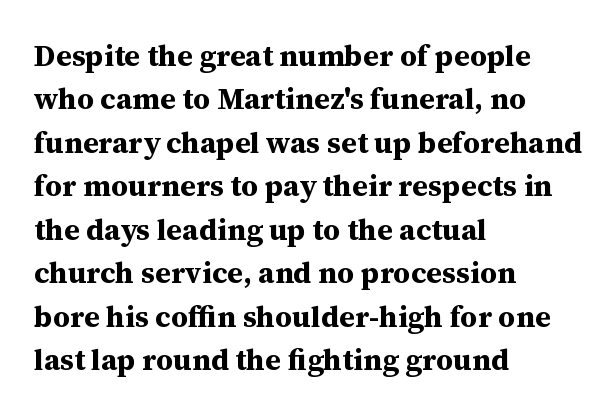
Q: Is the text bold? A: Yes.
Q: Is the text italic (slanted)? A: No, it is upright.
Q: Is the typeface a serif or a sans-serif typeface? A: Serif.
Q: Is the text underlined? A: No.
Q: How is the paragraph aligned? A: Left-aligned.
Q: Is the spacing between letters normal or unusually wide? A: Normal.
Q: Is the spacing between lines tight, normal or loose? A: Normal.
Q: Width (condensed, normal, or wide)? A: Normal.
Q: Stroke contrast? A: Medium.
Q: x-height? A: Medium.
Q: Monospaced? A: No.
